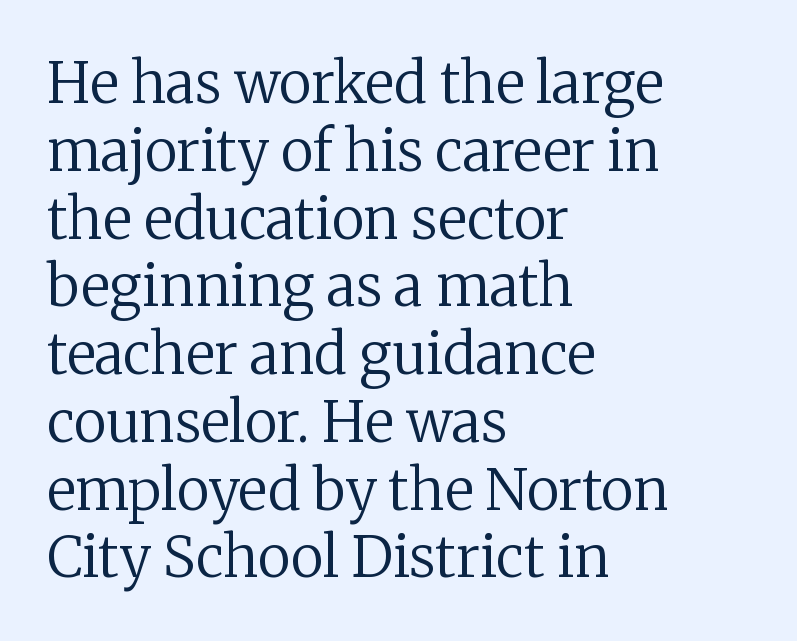
{"serif": "yes", "italic": "no", "bold": "no", "weight": "regular", "width": "normal", "stroke_contrast": "low", "x_height": "medium", "monospaced": "no", "underline": "no", "align": "left", "line_spacing_ratio": 1.21, "letter_spacing": "normal", "letter_spacing_em": 0.0, "glyph_px": 56}
